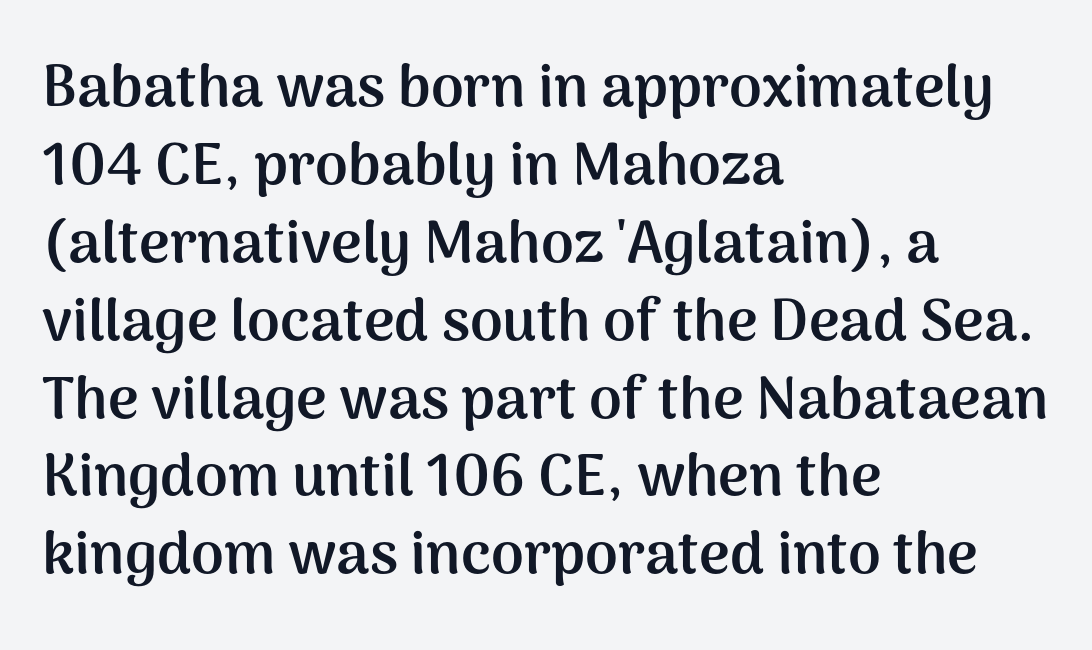
Plain, unruled lines of type. Nope, no serifs anywhere on these letters. Is there much room between lines? A standard amount, neither cramped nor airy. The passage shown is typed in a proportional face where columns would drift.
